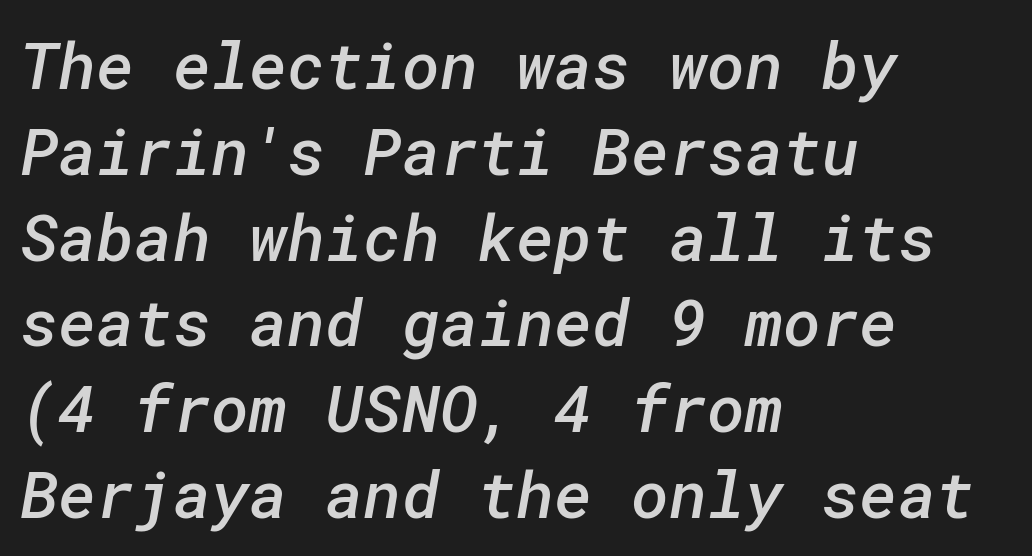
{"serif": "no", "bold": "semi", "weight": "semibold", "width": "normal", "stroke_contrast": "low", "x_height": "medium", "underline": "no", "align": "left", "line_spacing": "normal", "line_spacing_ratio": 1.32, "letter_spacing": "normal", "letter_spacing_em": 0.0, "glyph_px": 65}
